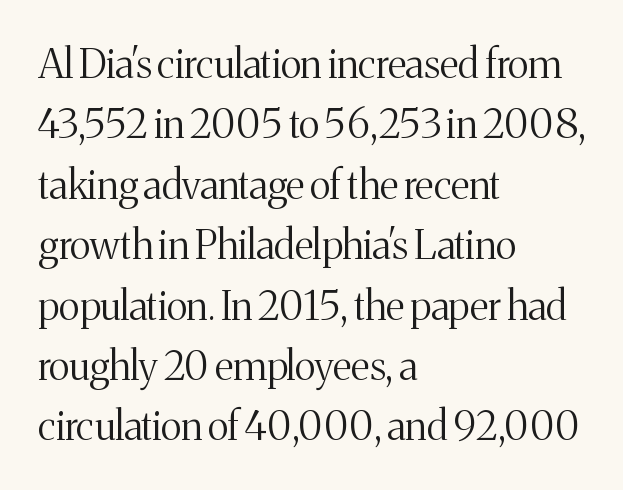
A typesetter would call this leading conventional body-copy spacing. Serifs: yes, visible at the terminals of the letterforms. A roman cut, with each character standing at attention. Beneath every word, the page is bare. Layout note: lines flush left. This rendering leaves character spacing at its baseline value.
